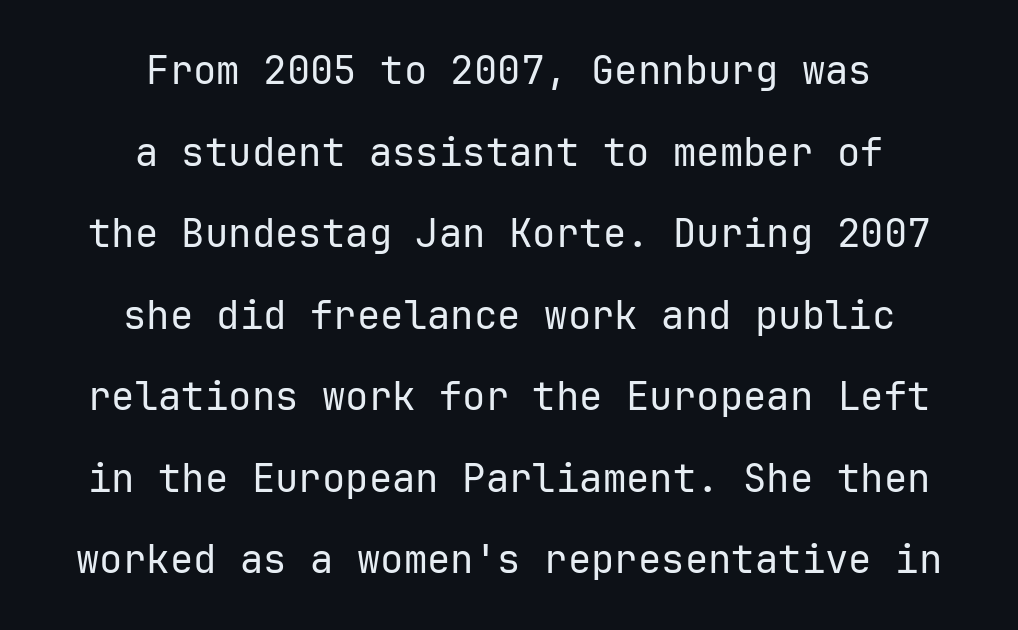
{"serif": "no", "italic": "no", "bold": "no", "weight": "regular", "width": "normal", "stroke_contrast": "low", "x_height": "medium", "underline": "no", "align": "center", "line_spacing": "loose", "line_spacing_ratio": 2.09, "letter_spacing": "normal", "letter_spacing_em": 0.0, "glyph_px": 39}
